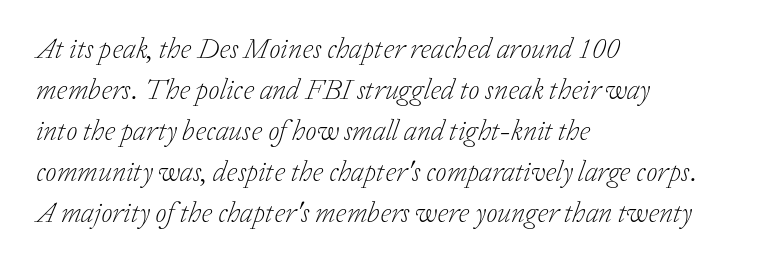
Q: Is the text bold? A: No.
Q: Is the text italic (slanted)? A: Yes, it leans right by about 20 degrees.
Q: Is the typeface a serif or a sans-serif typeface? A: Serif.
Q: Is the text underlined? A: No.
Q: How is the paragraph aligned? A: Left-aligned.
Q: Is the spacing between letters normal or unusually wide? A: Normal.
Q: Is the spacing between lines tight, normal or loose? A: Normal.
Q: Width (condensed, normal, or wide)? A: Normal.
Q: Stroke contrast? A: Low.
Q: x-height? A: Medium.
Q: Monospaced? A: No.
